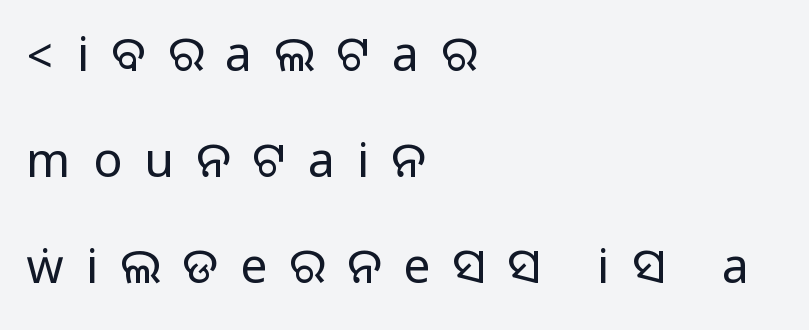
{"serif": "no", "italic": "no", "width": "normal", "stroke_contrast": "medium", "monospaced": "no", "underline": "no", "align": "left", "line_spacing": "loose", "line_spacing_ratio": 2.21, "letter_spacing": "wide", "letter_spacing_em": 0.46, "glyph_px": 48}
